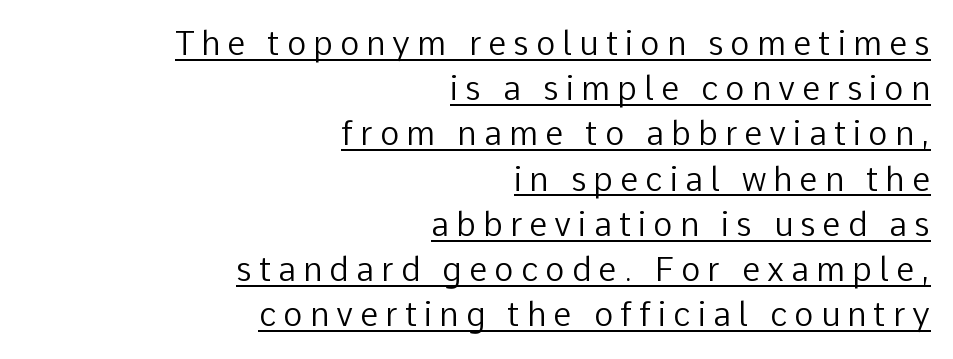
{"serif": "no", "italic": "no", "bold": "no", "weight": "regular", "width": "normal", "stroke_contrast": "low", "x_height": "medium", "monospaced": "no", "underline": "yes", "align": "right", "line_spacing": "normal", "line_spacing_ratio": 1.37, "letter_spacing": "wide", "letter_spacing_em": 0.21, "glyph_px": 33}
